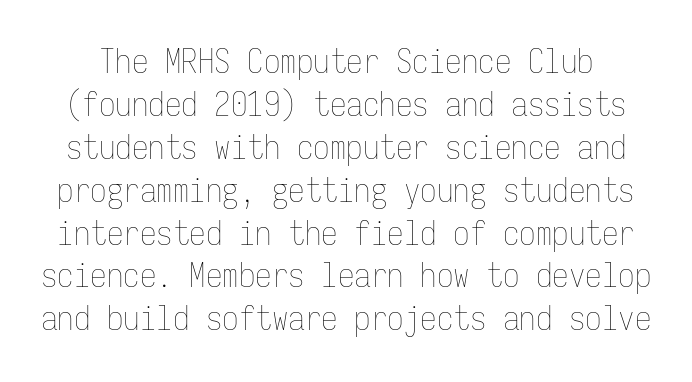
{"italic": "no", "bold": "no", "weight": "thin", "width": "condensed", "stroke_contrast": "low", "x_height": "medium", "monospaced": "yes", "underline": "no", "line_spacing": "normal", "line_spacing_ratio": 1.3, "letter_spacing": "normal", "letter_spacing_em": 0.0, "glyph_px": 33}
